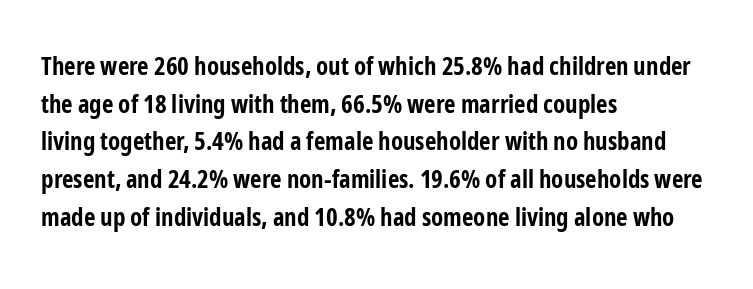
The image shows 25 px bold type, upright; set left-aligned, normal line spacing (1.51x), normal letter spacing, not underlined.
